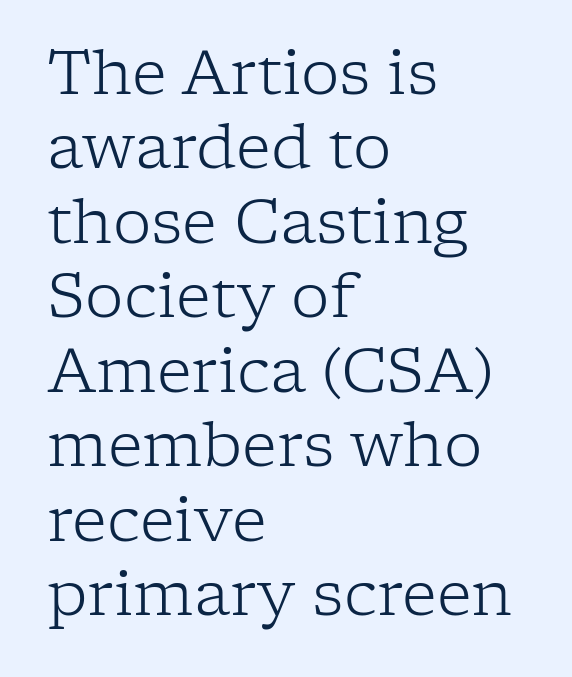
The letters sit at their default tracking, neither squeezed nor spread. The rendering uses natural spacing where letterforms have individual widths. The rendering shows small feet on the letterforms — a serif design. Stem width sits at or under what a default text font uses. Horizontal alignment here is leftward, the default for most running prose. Only glyphs here, with clear space below each row.
